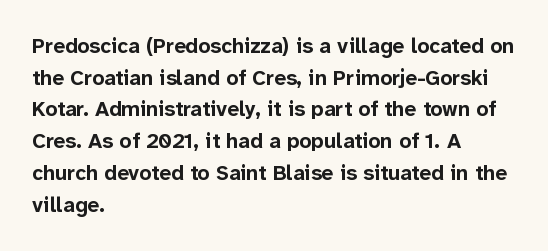
{"italic": "no", "bold": "yes", "underline": "no", "align": "left", "line_spacing": "normal", "line_spacing_ratio": 1.51, "letter_spacing": "normal", "letter_spacing_em": 0.0, "glyph_px": 21}
